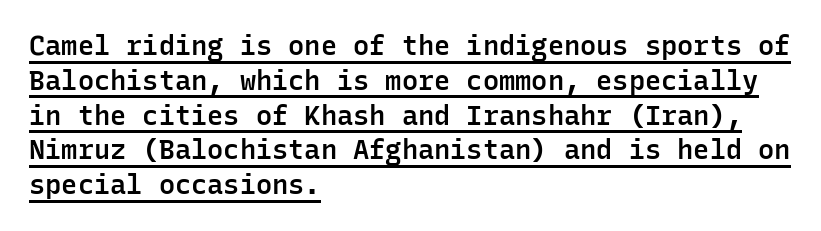
Q: Is the text bold? A: Semi-bold.
Q: Is the text italic (slanted)? A: No, it is upright.
Q: Is the text underlined? A: Yes.
Q: How is the paragraph aligned? A: Left-aligned.
Q: Is the spacing between letters normal or unusually wide? A: Normal.
Q: Is the spacing between lines tight, normal or loose? A: Normal.
